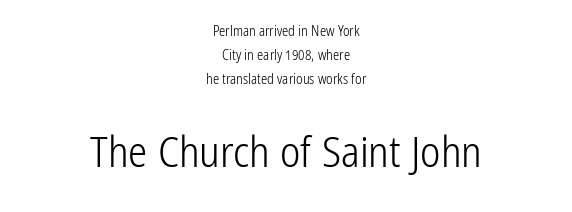
The image shows 43 px light, condensed sans-serif type, upright; set centered, line spacing 1.71x, normal letter spacing, not underlined; the second (bottom) block is 3.07x larger; low stroke contrast and a medium x-height.
